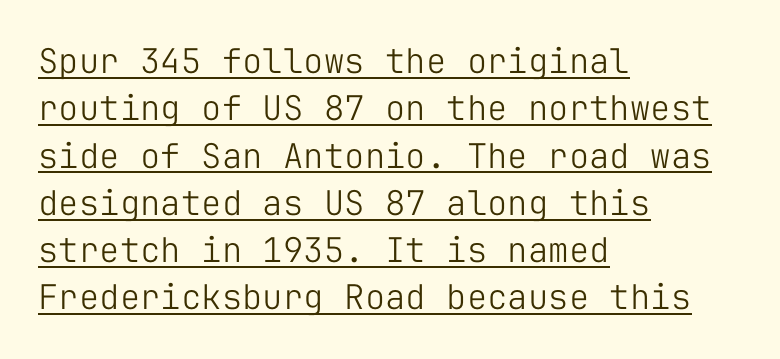
The image shows 34 px light sans-serif type, upright, monospaced; set left-aligned, normal line spacing (1.39x), normal letter spacing, underlined; low stroke contrast and a medium x-height.
